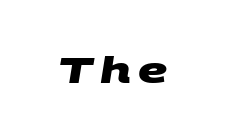
Q: Is the text bold? A: Yes.
Q: Is the typeface a serif or a sans-serif typeface? A: Sans-serif.
Q: Is the text underlined? A: No.
Q: Width (condensed, normal, or wide)? A: Wide.
Q: Stroke contrast? A: Medium.
Q: x-height? A: Large.
Q: Monospaced? A: No.
